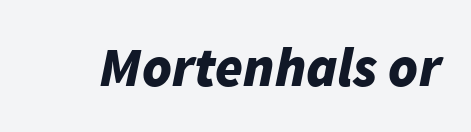
{"italic": "yes", "lean": "right", "slant_degrees": 11, "bold": "yes", "weight": "bold", "width": "normal", "stroke_contrast": "low", "x_height": "medium", "monospaced": "no", "underline": "no", "letter_spacing": "normal", "letter_spacing_em": 0.0, "glyph_px": 56}
